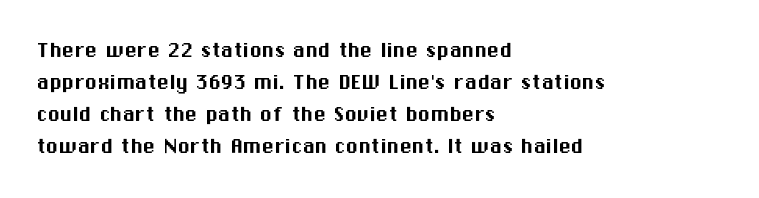
The image shows 25 px text type, upright; set left-aligned, normal line spacing (1.28x), normal letter spacing, not underlined.
